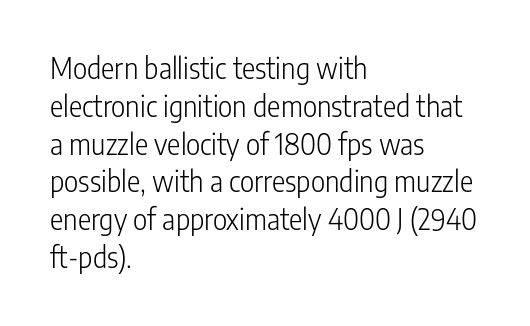
{"serif": "no", "italic": "no", "bold": "no", "weight": "light", "width": "condensed", "stroke_contrast": "low", "x_height": "medium", "monospaced": "no", "underline": "no", "align": "left", "line_spacing": "normal", "line_spacing_ratio": 1.35, "letter_spacing": "normal", "letter_spacing_em": 0.0, "glyph_px": 28}
